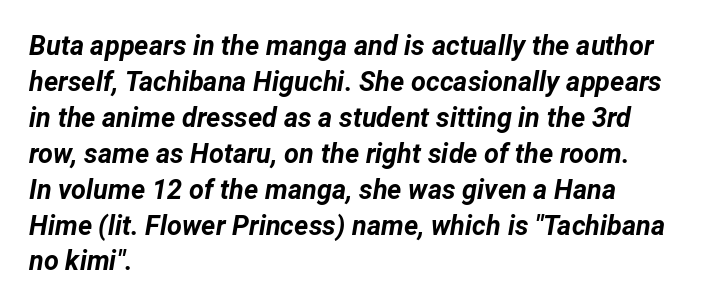
Compared with an ordinary text face, these strokes are far heavier — a full bold. You can tell it's italic because the verticals aren't actually vertical. Letter spacing: default. Descender tails drop into unmarked territory. The compositor pushed each line to the left boundary. Compared with typical paragraphs, the rows here are spaced about the same.
